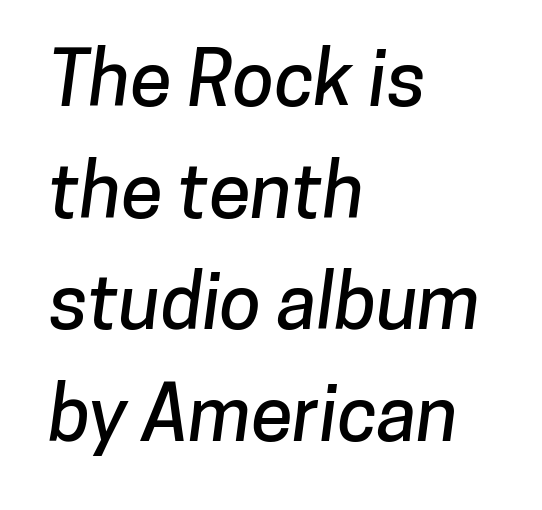
Unmarked baselines from the first word to the last. The designer went with a sans here, leaving each stem footless. Varying glyph widths throughout — classic text-font behaviour. How are the letters spaced? Ordinarily, with no added tracking.
